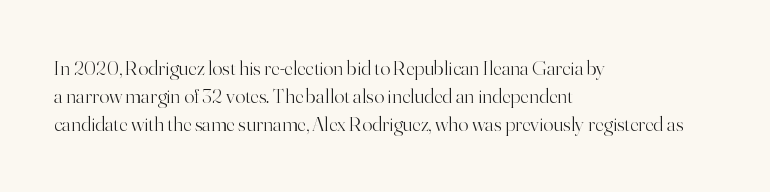
The image shows 21 px text type, upright; set left-aligned, normal line spacing (1.34x), normal letter spacing, not underlined.
